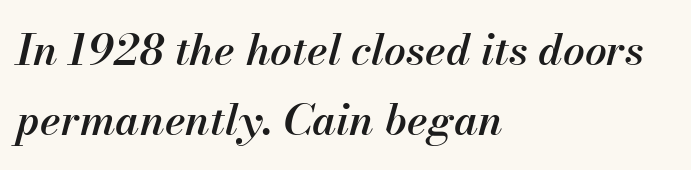
Q: Is the text bold? A: Semi-bold.
Q: Is the text italic (slanted)? A: Yes, it leans right by about 13 degrees.
Q: Is the text underlined? A: No.
Q: How is the paragraph aligned? A: Left-aligned.
Q: Is the spacing between letters normal or unusually wide? A: Normal.
Q: Is the spacing between lines tight, normal or loose? A: Normal.
Q: Width (condensed, normal, or wide)? A: Normal.
Q: Stroke contrast? A: Medium.
Q: x-height? A: Small.
Q: Monospaced? A: No.
